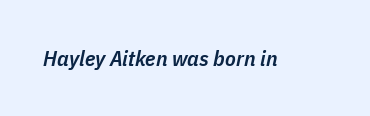
Q: Is the text bold? A: Semi-bold.
Q: Is the text italic (slanted)? A: Yes, it leans right by about 11 degrees.
Q: Is the text underlined? A: No.
Q: Is the spacing between letters normal or unusually wide? A: Normal.
